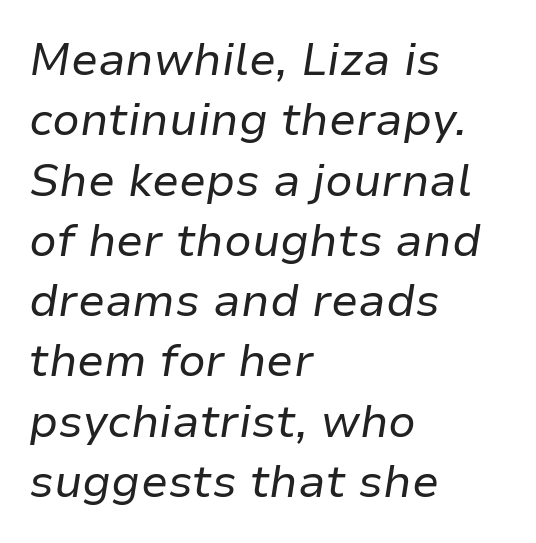
The letters advance in unequal steps, a hallmark of proportional type. These lines were composed using italics. The rag falls on the right side of this text block. Lines of text with bare space underneath. Leading matches the norm, producing a regular column.
